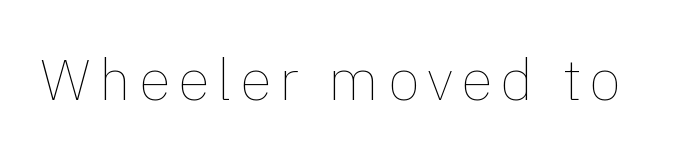
Q: Is the text bold? A: No.
Q: Is the text italic (slanted)? A: No, it is upright.
Q: Is the text underlined? A: No.
Q: Width (condensed, normal, or wide)? A: Normal.
Q: x-height? A: Medium.
Q: Monospaced? A: No.
